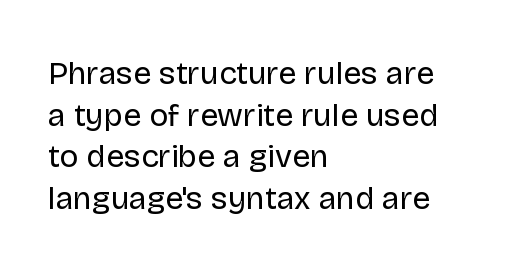
Quick note: interline space is typical. The letters stand upright; this is a roman face. Is this a fixed-width face? No — the glyphs have proportional, varying widths. Serifs: no, the terminals of the letterforms are clean.
